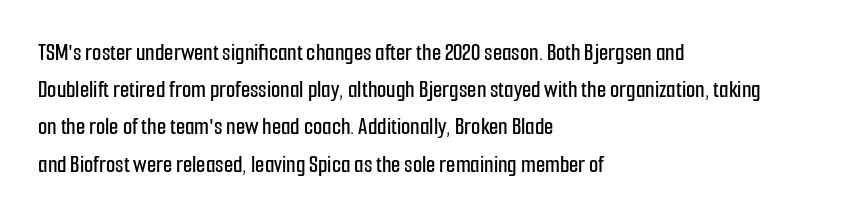
The image shows 24 px text type, upright; set left-aligned, normal line spacing (1.55x), normal letter spacing, not underlined.
